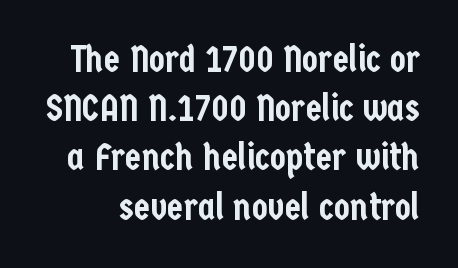
{"serif": "no", "italic": "no", "width": "condensed", "stroke_contrast": "low", "x_height": "medium", "monospaced": "no", "underline": "no", "line_spacing": "normal", "line_spacing_ratio": 1.33, "letter_spacing": "normal", "letter_spacing_em": 0.0, "glyph_px": 37}
